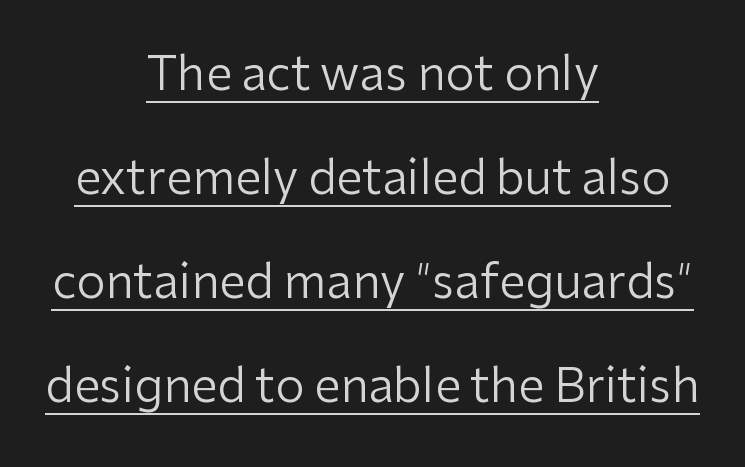
Are there feet on the stems? There aren't — it's a sans. In CSS terms this would be text-align: center. Stems here are at most as thick as an everyday book face. Posture: straight, roman, zero tilt.
